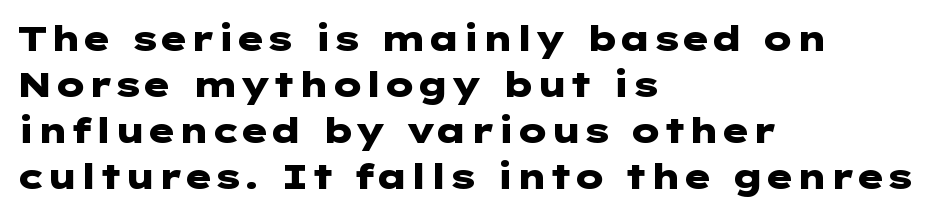
The image shows 35 px heavy, wide sans-serif type, upright; set left-aligned, normal line spacing (1.31x), normal letter spacing, not underlined; low stroke contrast and a medium x-height.
